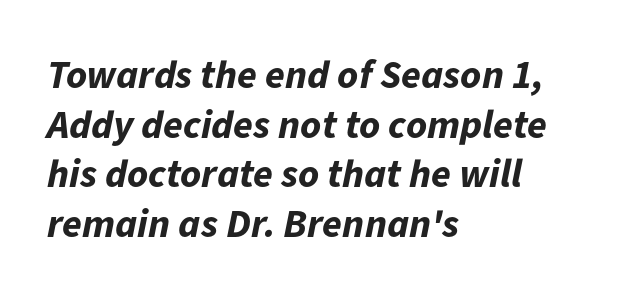
The image shows 40 px bold type, italic (leaning right); set left-aligned, line spacing 1.24x, normal letter spacing, not underlined; low stroke contrast and a medium x-height.
